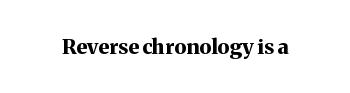
{"italic": "no", "bold": "yes", "underline": "no", "letter_spacing": "normal", "letter_spacing_em": 0.0, "glyph_px": 21}
